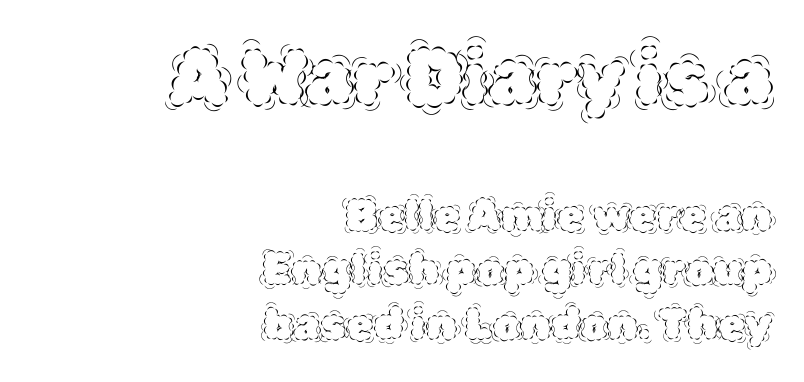
Q: Is the text bold? A: No.
Q: Is the text italic (slanted)? A: No, it is upright.
Q: Is the text underlined? A: No.
Q: How is the paragraph aligned? A: Right-aligned.
Q: Is the spacing between letters normal or unusually wide? A: Normal.
Q: Which block of text is set in a larger size, the first (top) or the second (bottom)? A: The first (top) one.
Q: Width (condensed, normal, or wide)? A: Normal.
Q: x-height? A: Large.
Q: Monospaced? A: No.
